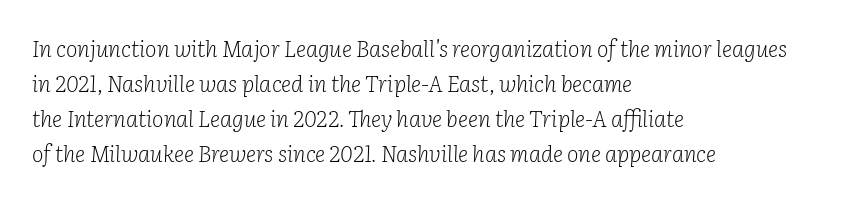
{"italic": "yes", "lean": "right", "slant_degrees": 2, "bold": "no", "underline": "no", "align": "left", "line_spacing": "normal", "line_spacing_ratio": 1.59, "letter_spacing": "normal", "letter_spacing_em": 0.0, "glyph_px": 22}
